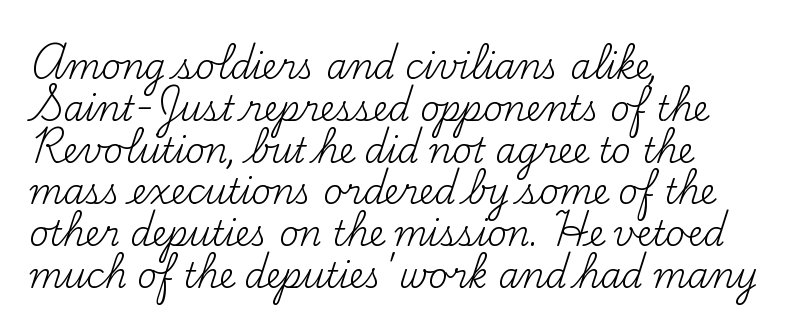
{"serif": "yes", "bold": "no", "weight": "regular", "width": "normal", "stroke_contrast": "medium", "x_height": "small", "monospaced": "no", "underline": "no", "align": "left", "line_spacing_ratio": 1.23, "letter_spacing": "normal", "letter_spacing_em": 0.0, "glyph_px": 34}
